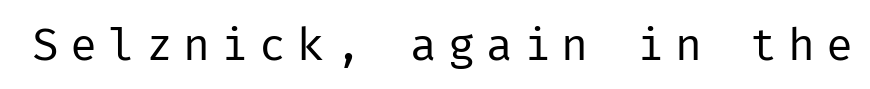
Q: Is the text bold? A: No.
Q: Is the text italic (slanted)? A: No, it is upright.
Q: Is the typeface a serif or a sans-serif typeface? A: Sans-serif.
Q: Is the text underlined? A: No.
Q: Is the spacing between letters normal or unusually wide? A: Unusually wide.
Q: Width (condensed, normal, or wide)? A: Normal.
Q: Stroke contrast? A: Low.
Q: x-height? A: Medium.
